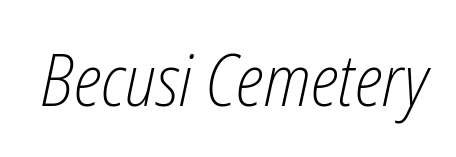
The image shows 72 px light, condensed type, italic (leaning right); set normal letter spacing, not underlined; low stroke contrast and a medium x-height.
